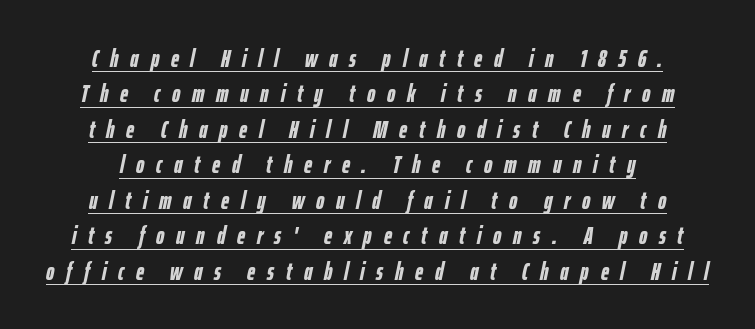
The image shows 25 px bold type, italic (leaning right); set centered, normal line spacing (1.42x), unusually wide letter spacing (+0.47 em), underlined.
